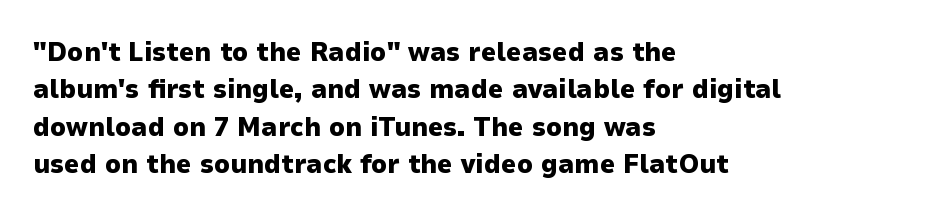
{"italic": "no", "bold": "yes", "underline": "no", "align": "left", "line_spacing": "normal", "line_spacing_ratio": 1.38, "letter_spacing": "normal", "letter_spacing_em": 0.0, "glyph_px": 27}
